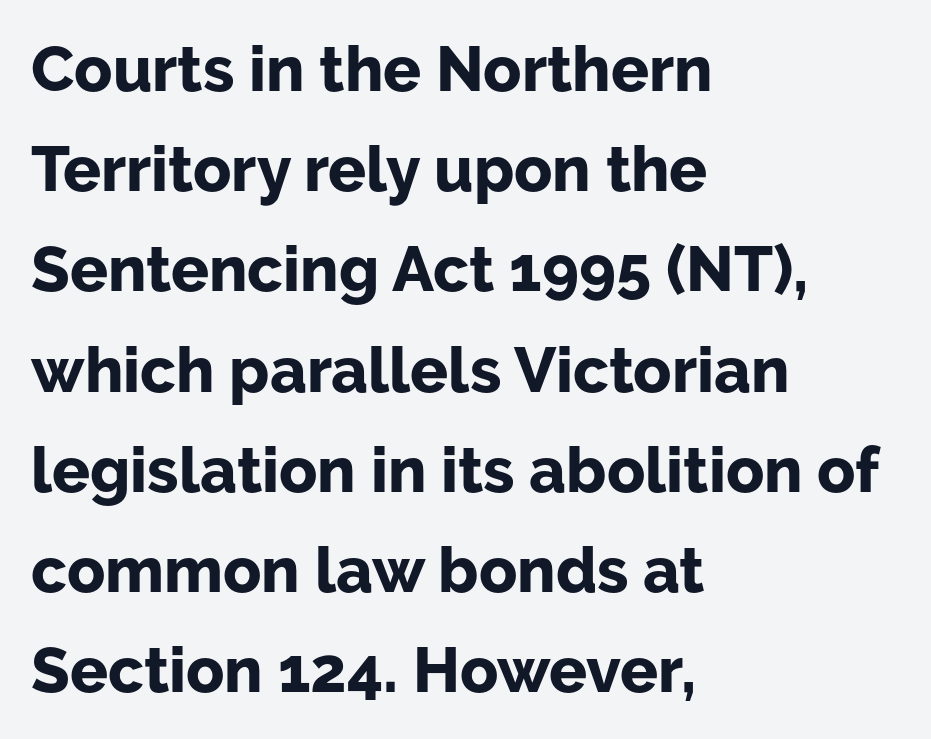
The image shows 63 px bold sans-serif type, upright; set left-aligned, normal line spacing (1.59x), normal letter spacing, not underlined; low stroke contrast and a medium x-height.
